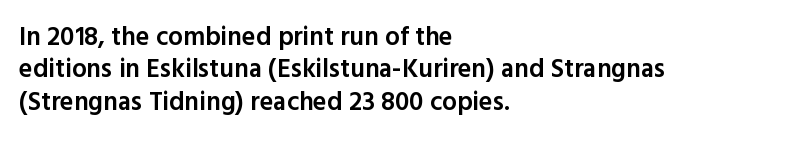
Q: Is the text bold? A: Semi-bold.
Q: Is the text italic (slanted)? A: No, it is upright.
Q: Is the text underlined? A: No.
Q: How is the paragraph aligned? A: Left-aligned.
Q: Is the spacing between letters normal or unusually wide? A: Normal.
Q: Is the spacing between lines tight, normal or loose? A: Normal.
